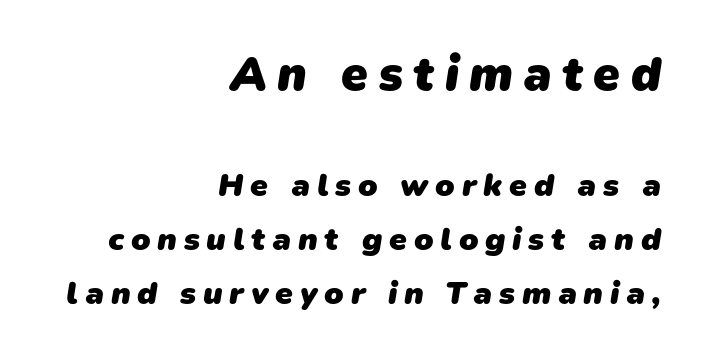
Q: Is the text bold? A: Yes.
Q: Is the typeface a serif or a sans-serif typeface? A: Sans-serif.
Q: Is the text underlined? A: No.
Q: How is the paragraph aligned? A: Right-aligned.
Q: Is the spacing between letters normal or unusually wide? A: Unusually wide.
Q: Is the spacing between lines tight, normal or loose? A: Normal.
Q: Which block of text is set in a larger size, the first (top) or the second (bottom)? A: The first (top) one.
Q: Width (condensed, normal, or wide)? A: Normal.
Q: Stroke contrast? A: Low.
Q: x-height? A: Medium.
Q: Monospaced? A: No.
